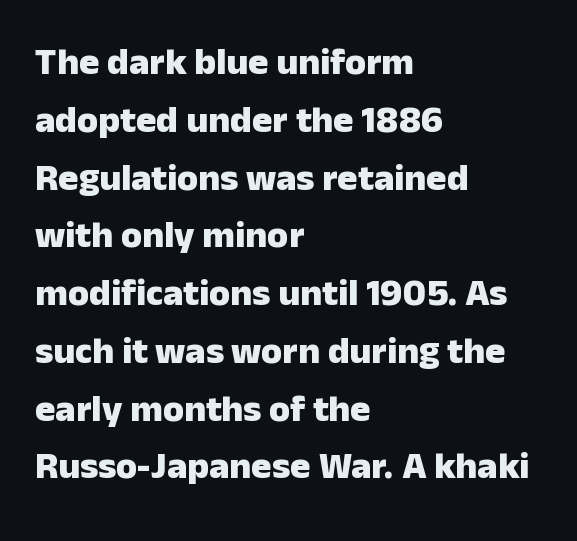
{"serif": "no", "italic": "no", "bold": "yes", "weight": "heavy", "width": "normal", "stroke_contrast": "low", "x_height": "medium", "monospaced": "no", "underline": "no", "align": "left", "line_spacing": "normal", "line_spacing_ratio": 1.52, "letter_spacing": "normal", "letter_spacing_em": 0.0, "glyph_px": 38}
